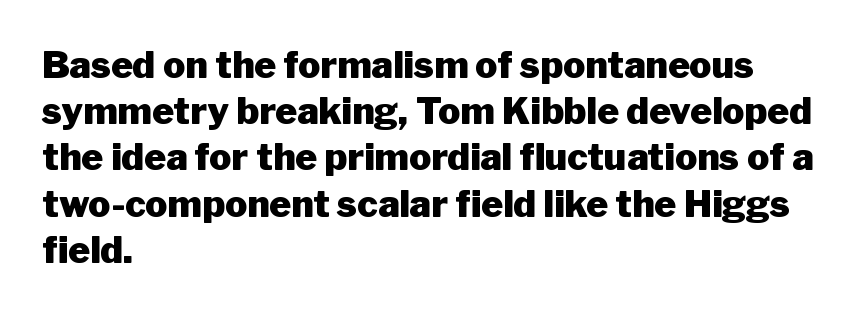
The image shows 37 px heavy sans-serif type, upright; set left-aligned, normal line spacing (1.25x), normal letter spacing, not underlined; low stroke contrast and a medium x-height.
